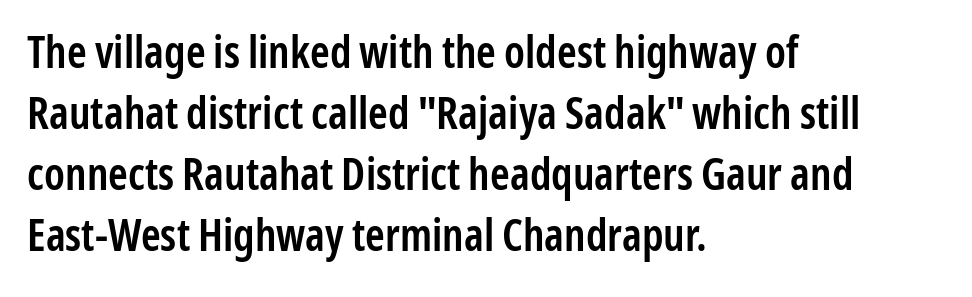
The image shows 44 px semibold, condensed sans-serif type, upright; set left-aligned, normal line spacing (1.39x), normal letter spacing, not underlined; low stroke contrast and a medium x-height.
